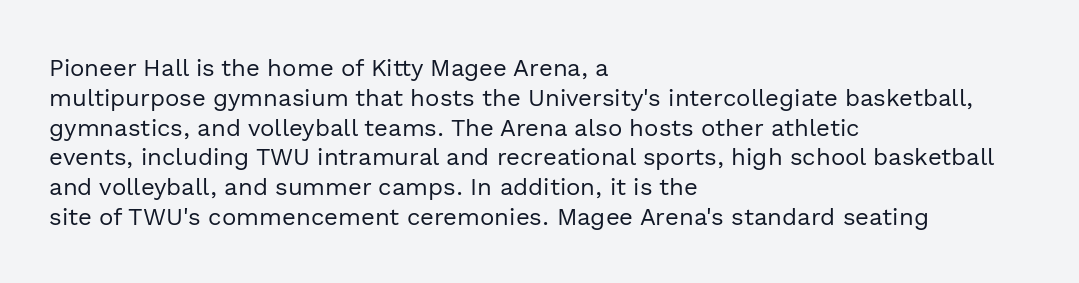
{"italic": "no", "bold": "no", "underline": "no", "align": "left", "line_spacing_ratio": 1.24, "letter_spacing": "normal", "letter_spacing_em": 0.0, "glyph_px": 24}
